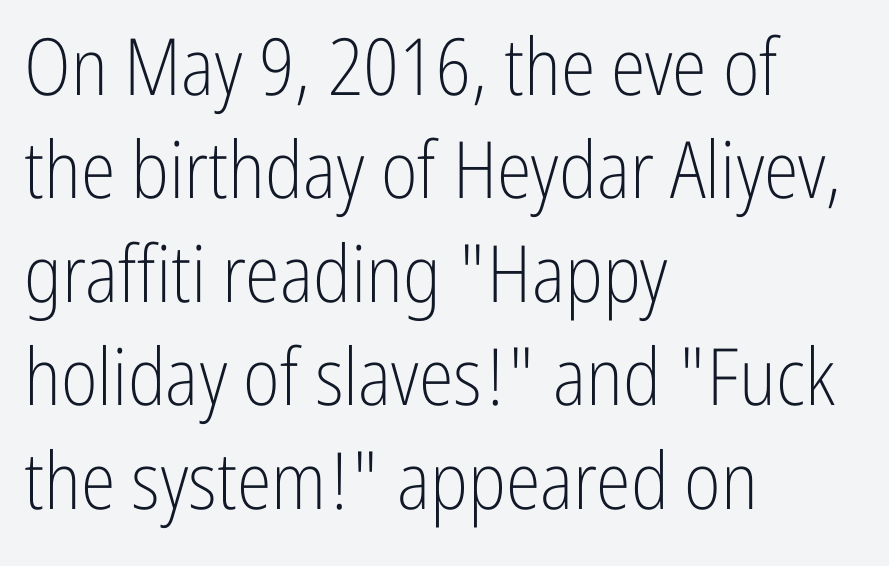
Q: Is the text bold? A: No.
Q: Is the text italic (slanted)? A: No, it is upright.
Q: Is the typeface a serif or a sans-serif typeface? A: Sans-serif.
Q: Is the text underlined? A: No.
Q: How is the paragraph aligned? A: Left-aligned.
Q: Is the spacing between letters normal or unusually wide? A: Normal.
Q: Is the spacing between lines tight, normal or loose? A: Normal.
Q: Width (condensed, normal, or wide)? A: Condensed.
Q: Stroke contrast? A: Low.
Q: x-height? A: Medium.
Q: Monospaced? A: No.
